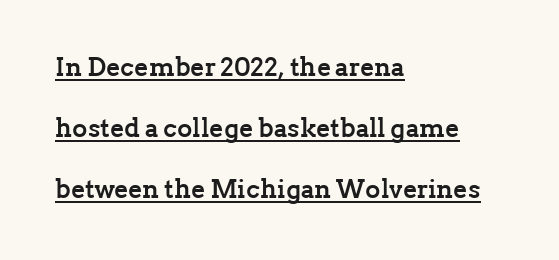
{"italic": "no", "bold": "yes", "underline": "yes", "align": "left", "line_spacing": "loose", "line_spacing_ratio": 2.34, "letter_spacing": "normal", "letter_spacing_em": 0.0, "glyph_px": 26}
